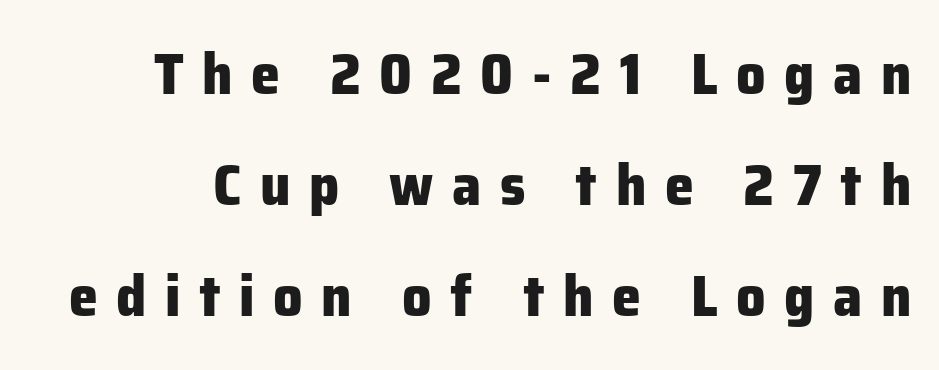
Serif or sans? Sans — the stroke terminals are bare. The leading is generous, giving the passage an open texture. Each letter keeps its own natural width here, so spacing adapts to shape. Characters remain perfectly vertical along every line. Emphasis by weight is at full strength: bold. Between one letter and the next there's a generous, obvious gap.
